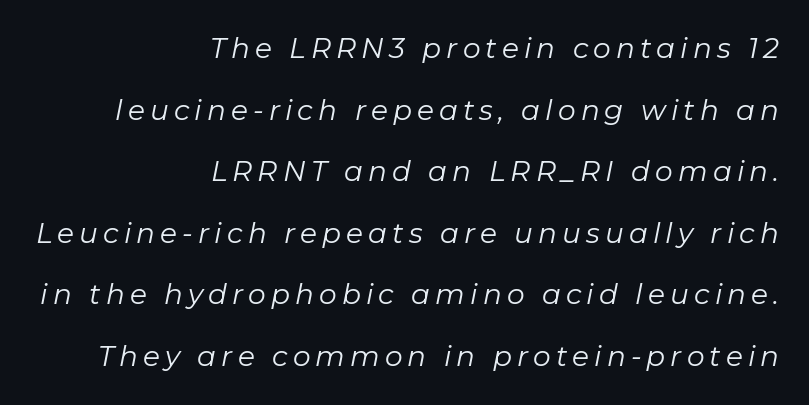
{"italic": "yes", "lean": "right", "slant_degrees": 11, "bold": "no", "weight": "regular", "width": "normal", "stroke_contrast": "low", "x_height": "medium", "monospaced": "no", "underline": "no", "align": "right", "line_spacing": "loose", "line_spacing_ratio": 2.2, "glyph_px": 28}
